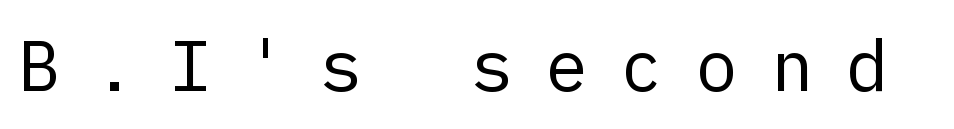
Lines of text with bare space underneath. No extra ink here — the face is not bold. You could only call the tracking loose — the letters float apart. Examine the stroke ends and you'll find no serifs. The font's upright variant was chosen for this text.
